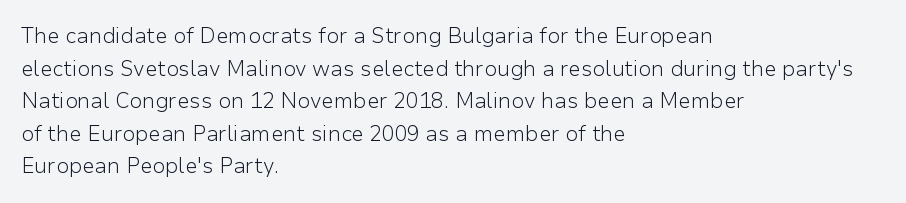
The image shows 21 px text type, upright; set left-aligned, normal line spacing (1.55x), normal letter spacing, not underlined.
